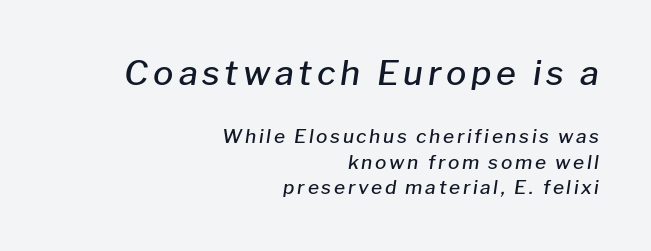
{"italic": "yes", "lean": "right", "slant_degrees": 8, "bold": "semi", "weight": "semibold", "width": "normal", "stroke_contrast": "low", "x_height": "medium", "monospaced": "no", "underline": "no", "align": "right", "line_spacing": "normal", "line_spacing_ratio": 1.33, "larger_block": "first", "size_ratio": 1.79, "glyph_px": 34}
